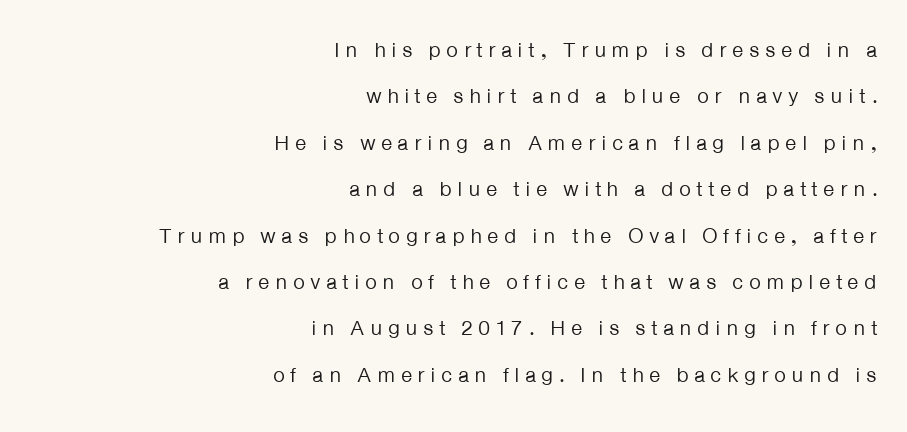
The image shows 21 px text type, upright; set right-aligned, loose line spacing (2.21x), unusually wide letter spacing (+0.25 em), not underlined.
